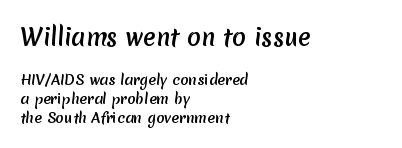
Q: Is the text underlined? A: No.
Q: How is the paragraph aligned? A: Left-aligned.
Q: Is the spacing between letters normal or unusually wide? A: Normal.
Q: Is the spacing between lines tight, normal or loose? A: Normal.
Q: Which block of text is set in a larger size, the first (top) or the second (bottom)? A: The first (top) one.
